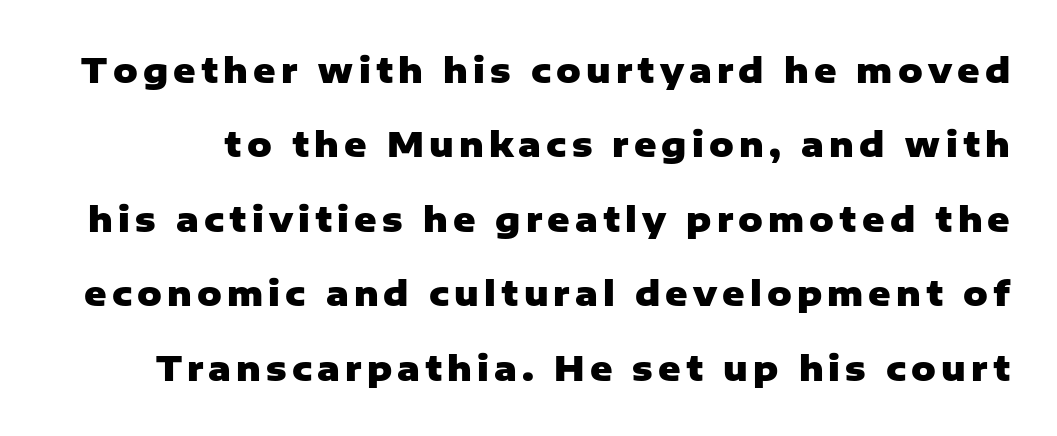
Q: Is the text bold? A: Yes.
Q: Is the text italic (slanted)? A: No, it is upright.
Q: Is the typeface a serif or a sans-serif typeface? A: Sans-serif.
Q: Is the text underlined? A: No.
Q: Is the spacing between lines tight, normal or loose? A: Loose.
Q: Width (condensed, normal, or wide)? A: Normal.
Q: Stroke contrast? A: Low.
Q: x-height? A: Medium.
Q: Monospaced? A: No.
